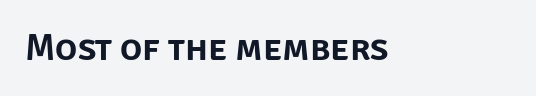
Q: Is the text italic (slanted)? A: No, it is upright.
Q: Is the typeface a serif or a sans-serif typeface? A: Sans-serif.
Q: Is the text underlined? A: No.
Q: How is the paragraph aligned? A: Left-aligned.
Q: Is the spacing between letters normal or unusually wide? A: Normal.
Q: Width (condensed, normal, or wide)? A: Normal.
Q: Stroke contrast? A: Low.
Q: x-height? A: Large.
Q: Monospaced? A: No.
